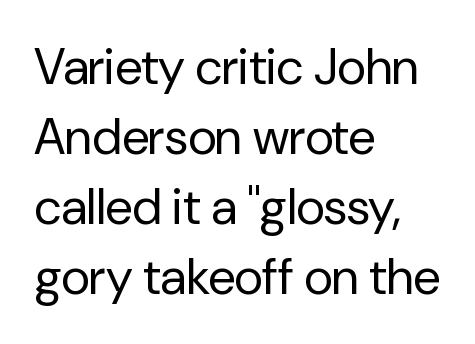
{"serif": "no", "italic": "no", "bold": "no", "weight": "regular", "width": "normal", "stroke_contrast": "low", "x_height": "medium", "monospaced": "no", "underline": "no", "align": "left", "line_spacing": "normal", "line_spacing_ratio": 1.4, "letter_spacing": "normal", "letter_spacing_em": 0.0, "glyph_px": 50}
